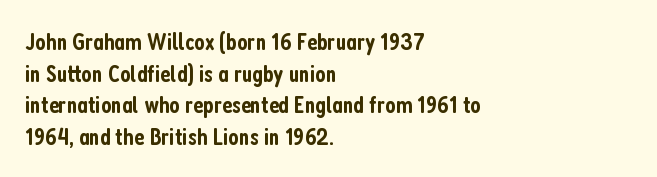
The image shows 25 px text type, upright; set left-aligned, normal line spacing (1.27x), normal letter spacing, not underlined.
